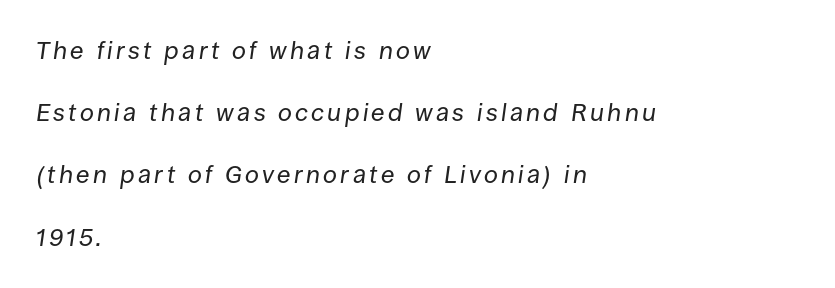
The image shows 25 px text type, italic (leaning right); set left-aligned, loose line spacing (2.49x), not underlined.
